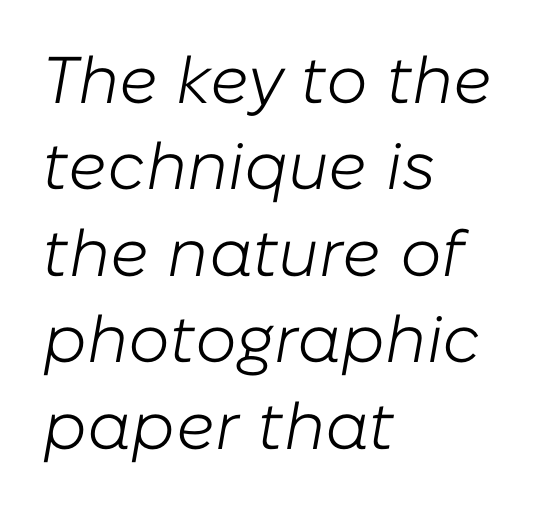
The image shows 66 px light type, italic (leaning right); set left-aligned, normal line spacing (1.31x), normal letter spacing, not underlined; low stroke contrast and a medium x-height.
